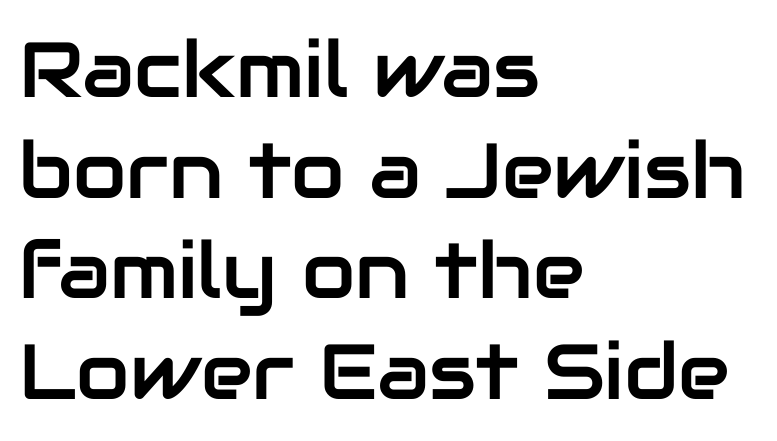
The image shows 78 px sans-serif type, upright; set left-aligned, normal line spacing (1.29x), normal letter spacing, not underlined; low stroke contrast and a medium x-height.
